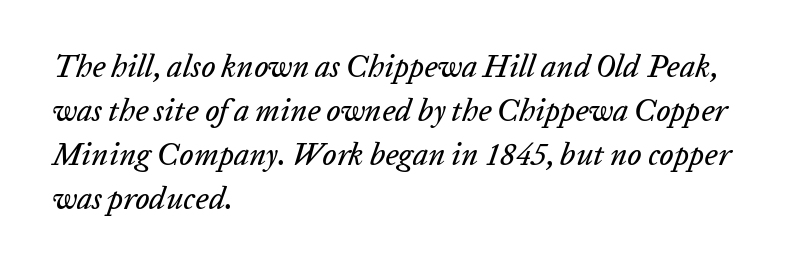
Q: Is the text italic (slanted)? A: Yes, it leans right by about 20 degrees.
Q: Is the text underlined? A: No.
Q: How is the paragraph aligned? A: Left-aligned.
Q: Is the spacing between letters normal or unusually wide? A: Normal.
Q: Is the spacing between lines tight, normal or loose? A: Normal.
Q: Width (condensed, normal, or wide)? A: Normal.
Q: Stroke contrast? A: Low.
Q: x-height? A: Medium.
Q: Monospaced? A: No.
